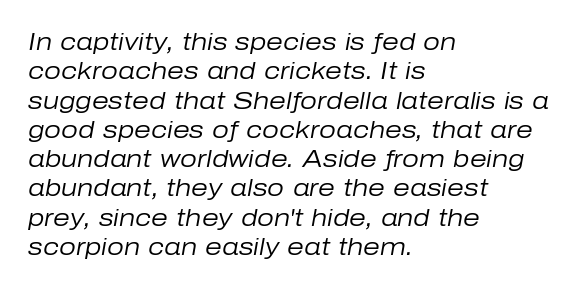
Q: Is the text bold? A: No.
Q: Is the text italic (slanted)? A: Yes, it leans right by about 10 degrees.
Q: Is the text underlined? A: No.
Q: How is the paragraph aligned? A: Left-aligned.
Q: Is the spacing between letters normal or unusually wide? A: Normal.
